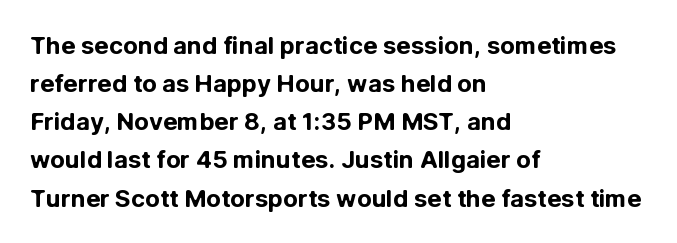
{"italic": "no", "bold": "yes", "underline": "no", "align": "left", "line_spacing": "normal", "line_spacing_ratio": 1.59, "letter_spacing": "normal", "letter_spacing_em": 0.0, "glyph_px": 24}
